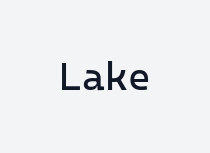
Examine the stroke ends and you'll find no serifs. Words float on clear page, feet unadorned. The letters stand upright; this is a roman face. The passage shown is typed in a monospace face where columns stay perfectly aligned.
